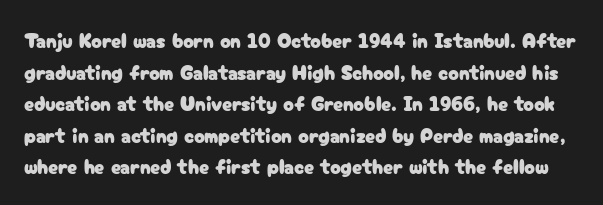
{"italic": "no", "underline": "no", "line_spacing": "normal", "line_spacing_ratio": 1.58, "letter_spacing": "normal", "letter_spacing_em": 0.0, "glyph_px": 20}
